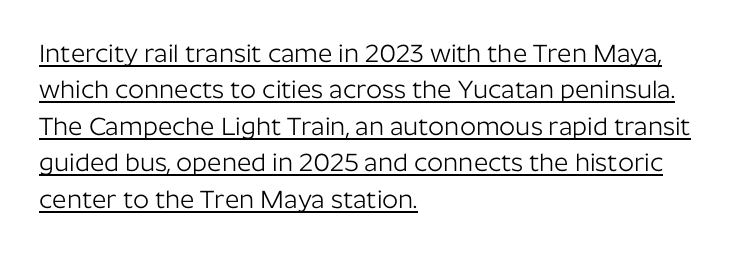
{"italic": "no", "bold": "no", "underline": "yes", "align": "left", "line_spacing": "normal", "line_spacing_ratio": 1.46, "letter_spacing": "normal", "letter_spacing_em": 0.0, "glyph_px": 25}
